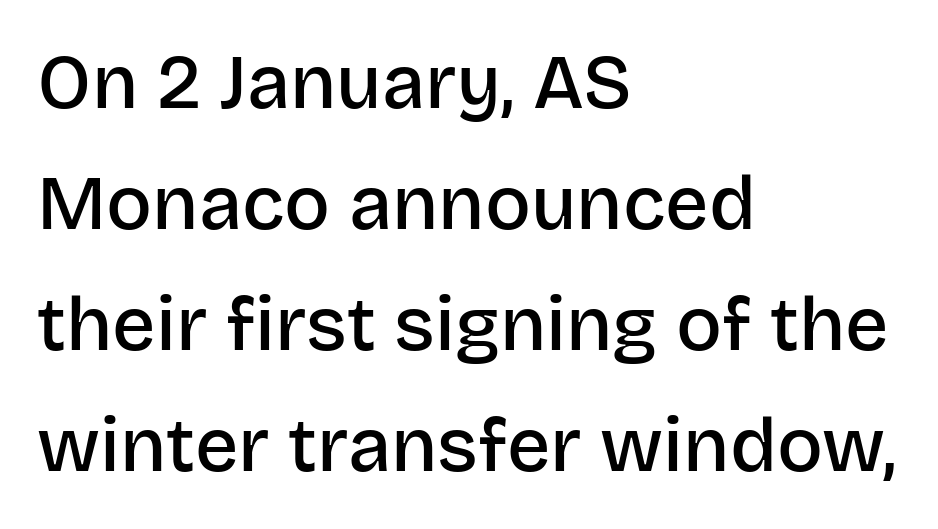
Q: Is the text bold? A: Semi-bold.
Q: Is the text italic (slanted)? A: No, it is upright.
Q: Is the typeface a serif or a sans-serif typeface? A: Sans-serif.
Q: Is the text underlined? A: No.
Q: How is the paragraph aligned? A: Left-aligned.
Q: Is the spacing between letters normal or unusually wide? A: Normal.
Q: Is the spacing between lines tight, normal or loose? A: Normal.
Q: Width (condensed, normal, or wide)? A: Normal.
Q: Stroke contrast? A: Low.
Q: x-height? A: Large.
Q: Monospaced? A: No.
